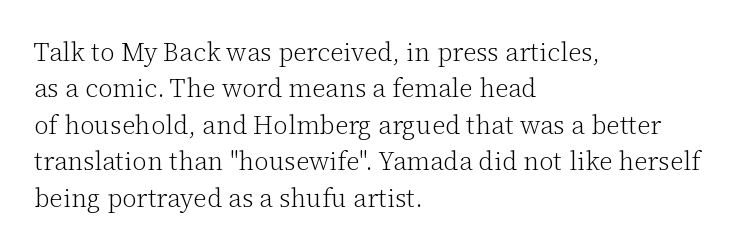
{"italic": "no", "bold": "no", "underline": "no", "align": "left", "line_spacing": "normal", "line_spacing_ratio": 1.4, "letter_spacing": "normal", "letter_spacing_em": 0.0, "glyph_px": 26}
